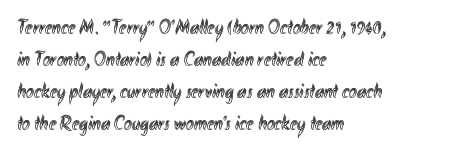
The image shows 21 px text type; set left-aligned, normal line spacing (1.52x), normal letter spacing, not underlined.
